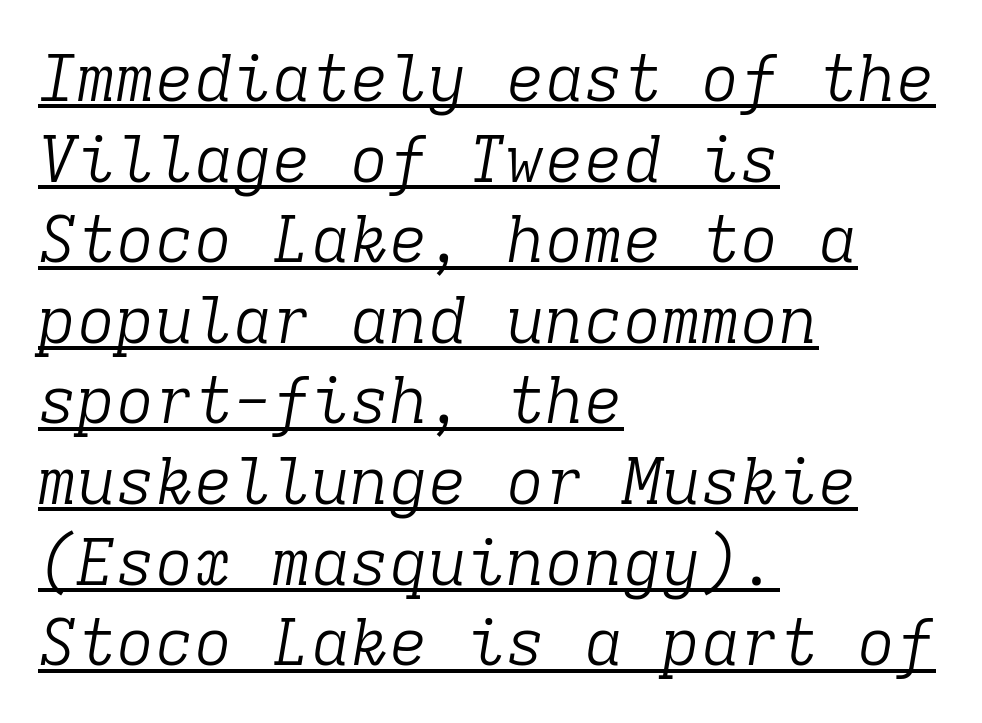
The letterforms sit shoulder to shoulder at normal distance. Regarding serifs, this sample has them. The rendering uses typewriter-style spacing with identical character cells. The glyphs look as if they've been sheared to an angle. Counters stay open thanks to moderate or lighter strokes. The setting favours the left margin, as ordinary paragraphs usually do.
